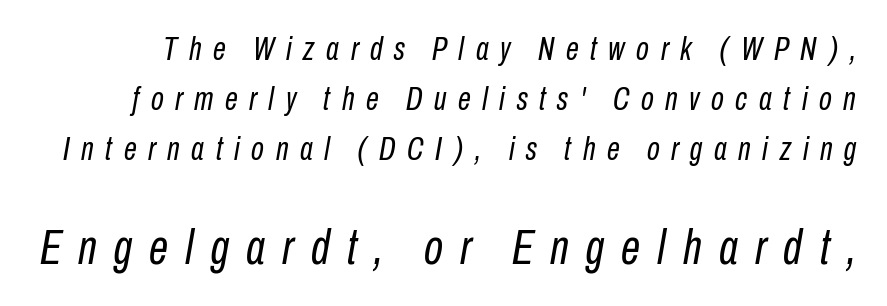
Q: Is the text bold? A: No.
Q: Is the text italic (slanted)? A: Yes, it leans right by about 10 degrees.
Q: Is the text underlined? A: No.
Q: Is the spacing between letters normal or unusually wide? A: Unusually wide.
Q: Is the spacing between lines tight, normal or loose? A: Normal.
Q: Which block of text is set in a larger size, the first (top) or the second (bottom)? A: The second (bottom) one.
Q: Width (condensed, normal, or wide)? A: Condensed.
Q: Stroke contrast? A: Low.
Q: x-height? A: Medium.
Q: Monospaced? A: No.
